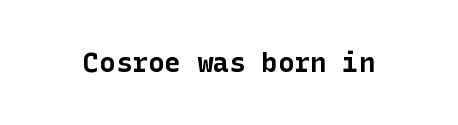
The image shows 27 px bold type, upright; set normal letter spacing, not underlined.
